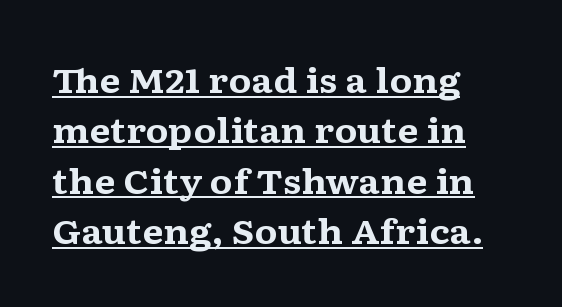
Compared with typical paragraphs, the rows here are spaced about the same. Note the varied advance widths — an 'i' is clearly narrower than an 'm'. Looks like someone drew a line under every word here. The line texture is even and compact thanks to regular tracking. This sample uses a serif face. Pretty heavy lettering here — definitely bold.
